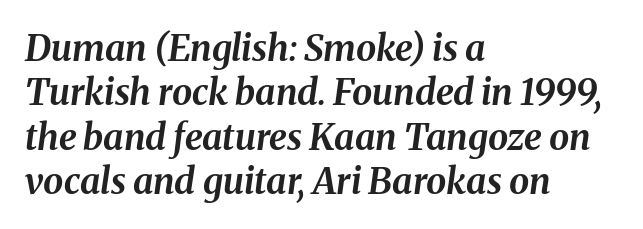
Q: Is the text bold? A: Yes.
Q: Is the text italic (slanted)? A: Yes, it leans right by about 8 degrees.
Q: Is the text underlined? A: No.
Q: How is the paragraph aligned? A: Left-aligned.
Q: Is the spacing between letters normal or unusually wide? A: Normal.
Q: Width (condensed, normal, or wide)? A: Normal.
Q: Stroke contrast? A: Medium.
Q: x-height? A: Medium.
Q: Monospaced? A: No.
